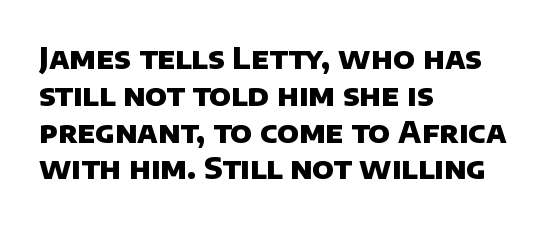
The image shows 29 px heavy sans-serif type; set left-aligned, normal line spacing (1.27x), normal letter spacing, not underlined; low stroke contrast and a large x-height.
